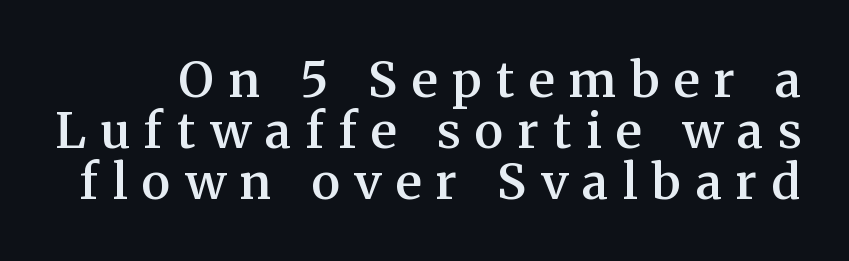
Successive baselines arrive quickly, one right under another. Looks like regular typesetting: each glyph gets only the width it needs. Heft: intermediate — a semibold. Check the space under the baseline: it is left empty.
